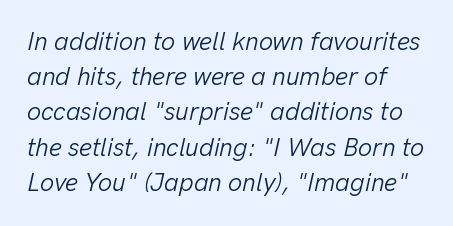
Q: Is the text bold? A: No.
Q: Is the text italic (slanted)? A: Yes, it leans right by about 13 degrees.
Q: Is the text underlined? A: No.
Q: Is the spacing between letters normal or unusually wide? A: Normal.
Q: Is the spacing between lines tight, normal or loose? A: Normal.
